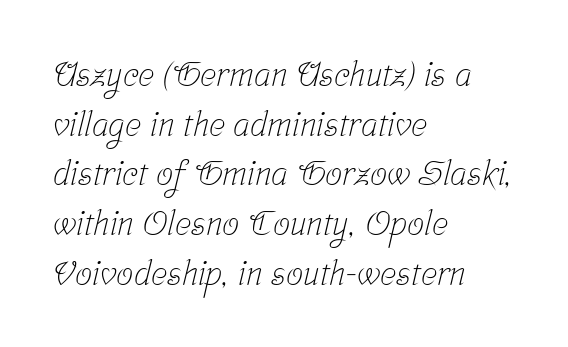
{"serif": "yes", "bold": "no", "weight": "light", "width": "condensed", "stroke_contrast": "low", "x_height": "medium", "monospaced": "no", "underline": "no", "align": "left", "line_spacing": "normal", "line_spacing_ratio": 1.46, "letter_spacing": "normal", "letter_spacing_em": 0.0, "glyph_px": 34}
